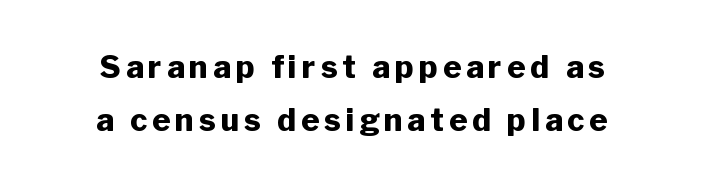
Q: Is the text bold? A: Yes.
Q: Is the text italic (slanted)? A: No, it is upright.
Q: Is the typeface a serif or a sans-serif typeface? A: Sans-serif.
Q: Is the text underlined? A: No.
Q: How is the paragraph aligned? A: Centered.
Q: Width (condensed, normal, or wide)? A: Normal.
Q: Stroke contrast? A: Low.
Q: x-height? A: Medium.
Q: Monospaced? A: No.
